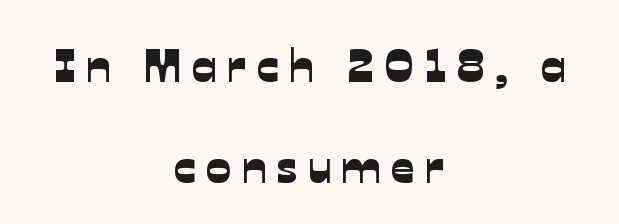
The image shows 47 px sans-serif type; set centered, loose line spacing (2.14x), unusually wide letter spacing (+0.21 em), not underlined; low stroke contrast and a medium x-height.
